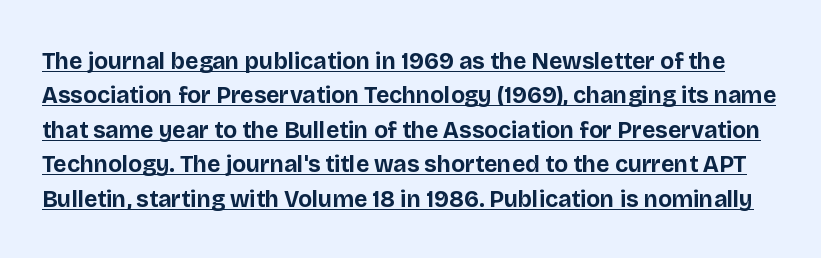
The image shows 23 px bold type, upright; set normal line spacing (1.5x), normal letter spacing, underlined.
